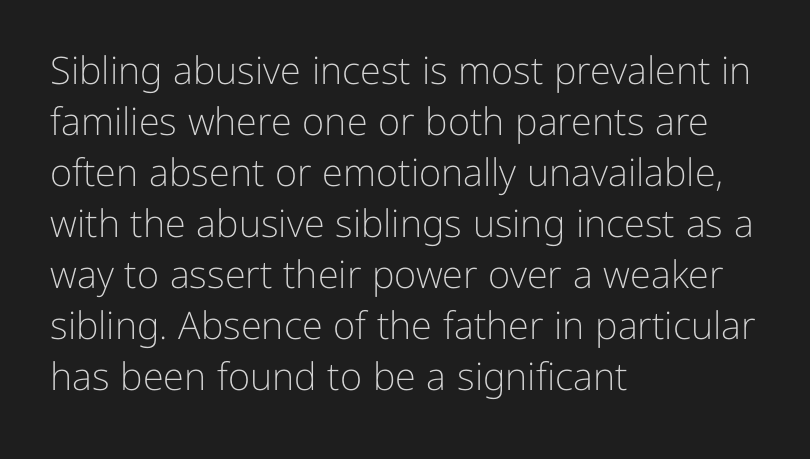
{"serif": "no", "italic": "no", "bold": "no", "weight": "light", "width": "normal", "stroke_contrast": "low", "x_height": "medium", "monospaced": "no", "underline": "no", "align": "left", "line_spacing": "normal", "line_spacing_ratio": 1.34, "letter_spacing": "normal", "letter_spacing_em": 0.0, "glyph_px": 38}
